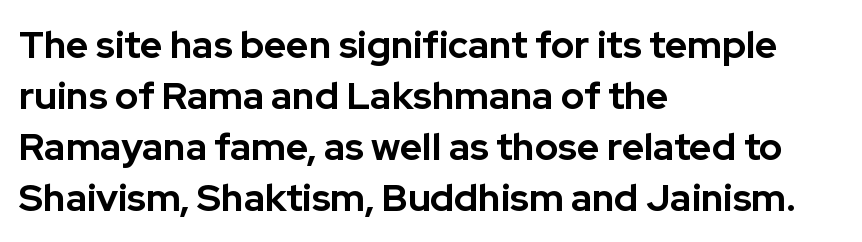
The image shows 38 px bold sans-serif type, upright; set left-aligned, normal line spacing (1.34x), normal letter spacing, not underlined; low stroke contrast and a medium x-height.
